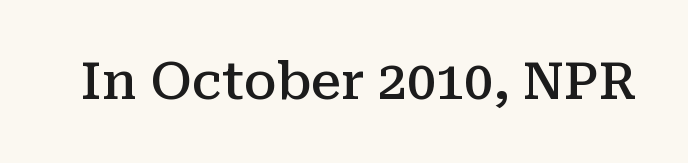
The image shows 51 px semibold serif type, upright; set normal letter spacing, not underlined; medium stroke contrast and a medium x-height.
